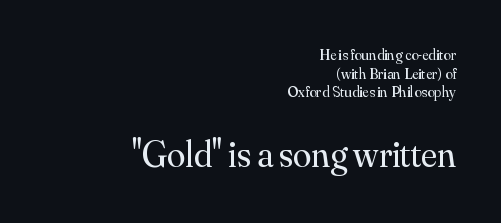
The image shows 37 px regular-weight serif type, upright; set right-aligned, line spacing 1.24x, normal letter spacing, not underlined; the second (bottom) block is 2.47x larger; medium stroke contrast and a small x-height.
